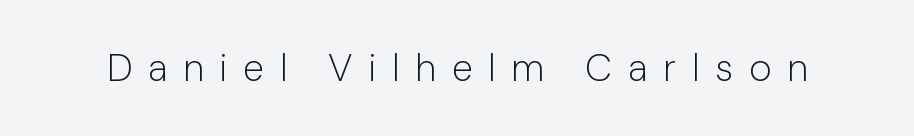
The image shows 38 px light sans-serif type, upright; set unusually wide letter spacing (+0.42 em), not underlined; low stroke contrast and a medium x-height.
